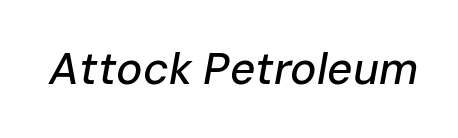
{"italic": "yes", "lean": "right", "slant_degrees": 10, "width": "normal", "stroke_contrast": "low", "x_height": "medium", "monospaced": "no", "underline": "no", "letter_spacing": "normal", "letter_spacing_em": 0.0, "glyph_px": 44}
